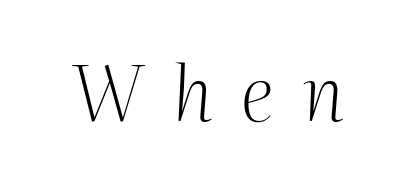
The image shows 77 px light serif type, italic (leaning right); set unusually wide letter spacing (+0.37 em), not underlined; medium stroke contrast and a medium x-height.
